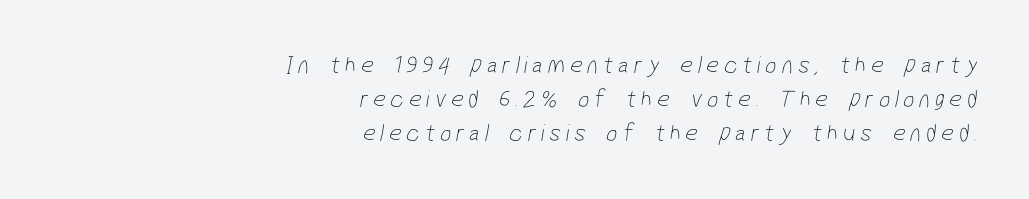
The image shows 25 px text type; set right-aligned, normal line spacing (1.36x), not underlined.
